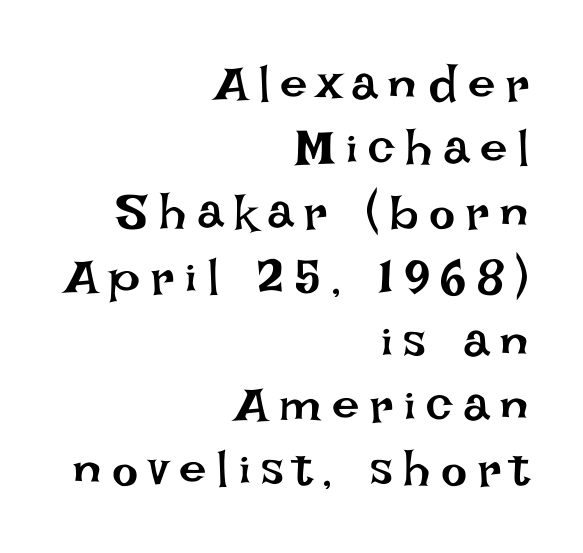
Q: Is the text bold? A: No.
Q: Is the text italic (slanted)? A: No, it is upright.
Q: Is the text underlined? A: No.
Q: How is the paragraph aligned? A: Right-aligned.
Q: Is the spacing between letters normal or unusually wide? A: Unusually wide.
Q: Is the spacing between lines tight, normal or loose? A: Normal.
Q: Width (condensed, normal, or wide)? A: Normal.
Q: Stroke contrast? A: Low.
Q: x-height? A: Large.
Q: Monospaced? A: No.
